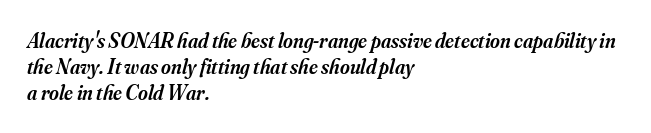
{"italic": "yes", "lean": "right", "slant_degrees": 16, "bold": "semi", "underline": "no", "align": "left", "line_spacing_ratio": 1.23, "letter_spacing": "normal", "letter_spacing_em": 0.0, "glyph_px": 21}
